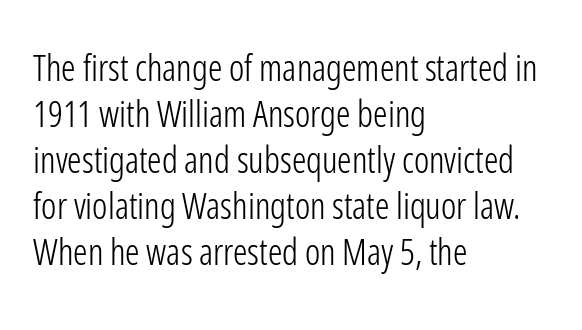
Q: Is the text bold? A: No.
Q: Is the text italic (slanted)? A: No, it is upright.
Q: Is the typeface a serif or a sans-serif typeface? A: Sans-serif.
Q: Is the text underlined? A: No.
Q: How is the paragraph aligned? A: Left-aligned.
Q: Is the spacing between letters normal or unusually wide? A: Normal.
Q: Is the spacing between lines tight, normal or loose? A: Normal.
Q: Width (condensed, normal, or wide)? A: Condensed.
Q: Stroke contrast? A: Low.
Q: x-height? A: Medium.
Q: Monospaced? A: No.
